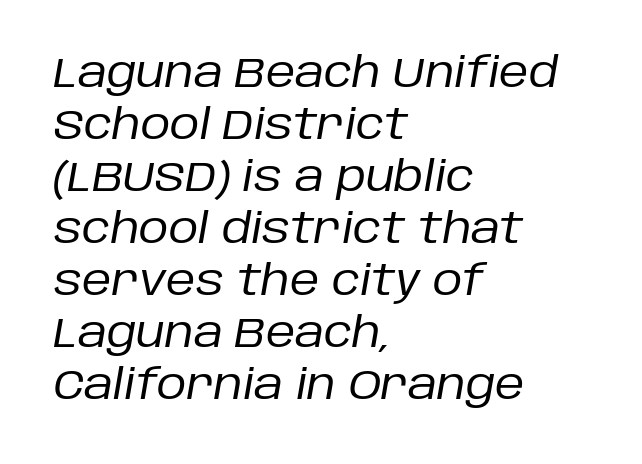
Q: Is the text bold? A: No.
Q: Is the text italic (slanted)? A: Yes, it leans right by about 10 degrees.
Q: Is the text underlined? A: No.
Q: How is the paragraph aligned? A: Left-aligned.
Q: Is the spacing between letters normal or unusually wide? A: Normal.
Q: Is the spacing between lines tight, normal or loose? A: Normal.
Q: Width (condensed, normal, or wide)? A: Normal.
Q: Stroke contrast? A: Low.
Q: x-height? A: Large.
Q: Monospaced? A: No.
